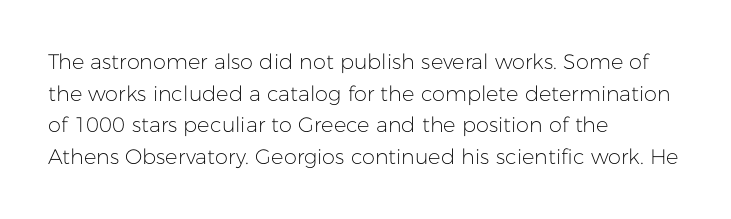
{"italic": "no", "bold": "no", "underline": "no", "align": "left", "line_spacing": "normal", "line_spacing_ratio": 1.51, "letter_spacing": "normal", "letter_spacing_em": 0.0, "glyph_px": 21}
